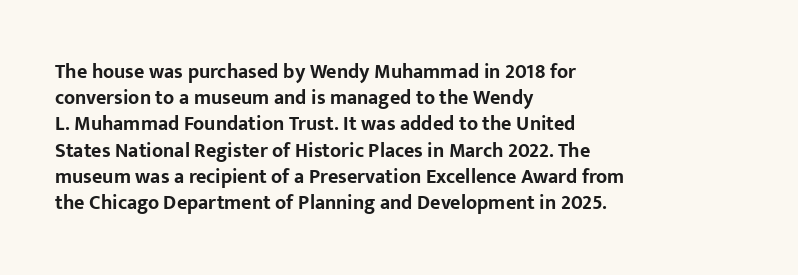
Q: Is the text bold? A: Yes.
Q: Is the text italic (slanted)? A: No, it is upright.
Q: Is the text underlined? A: No.
Q: How is the paragraph aligned? A: Left-aligned.
Q: Is the spacing between letters normal or unusually wide? A: Normal.
Q: Is the spacing between lines tight, normal or loose? A: Normal.
